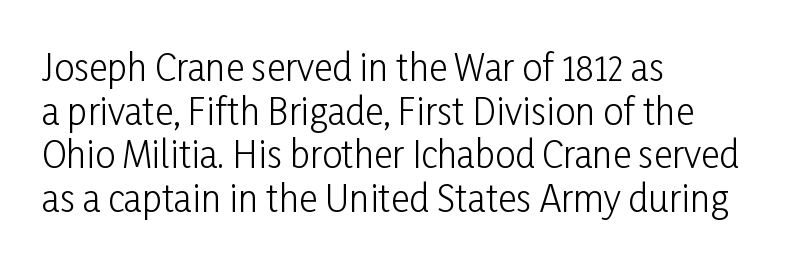
Q: Is the text bold? A: No.
Q: Is the text italic (slanted)? A: No, it is upright.
Q: Is the typeface a serif or a sans-serif typeface? A: Sans-serif.
Q: Is the text underlined? A: No.
Q: How is the paragraph aligned? A: Left-aligned.
Q: Is the spacing between letters normal or unusually wide? A: Normal.
Q: Width (condensed, normal, or wide)? A: Condensed.
Q: Stroke contrast? A: Low.
Q: x-height? A: Medium.
Q: Monospaced? A: No.
